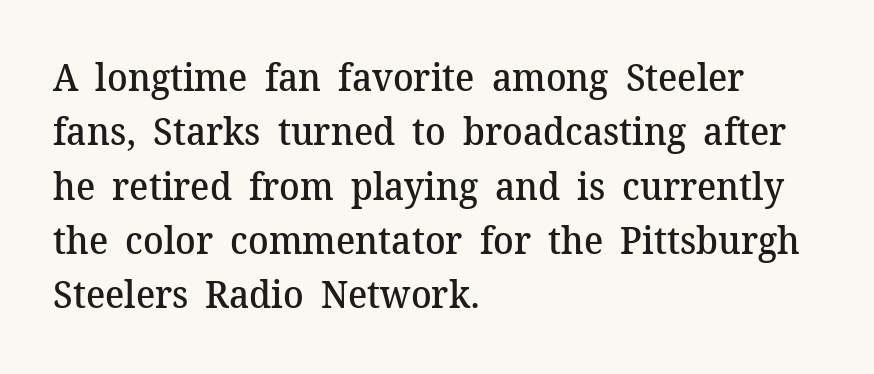
A serif font was chosen for this passage. Moderately thickened strokes mark this as semibold type. Think of a printed novel: that variable character pitch is what you see here. Students, note that the glyphs here touch the page at normal intervals. Regular leading.
